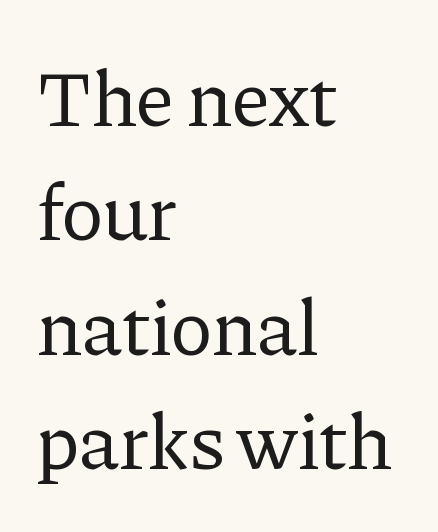
Q: Is the text bold? A: No.
Q: Is the text italic (slanted)? A: No, it is upright.
Q: Is the typeface a serif or a sans-serif typeface? A: Serif.
Q: Is the text underlined? A: No.
Q: How is the paragraph aligned? A: Left-aligned.
Q: Is the spacing between letters normal or unusually wide? A: Normal.
Q: Is the spacing between lines tight, normal or loose? A: Normal.
Q: Width (condensed, normal, or wide)? A: Normal.
Q: Stroke contrast? A: Low.
Q: x-height? A: Medium.
Q: Monospaced? A: No.
